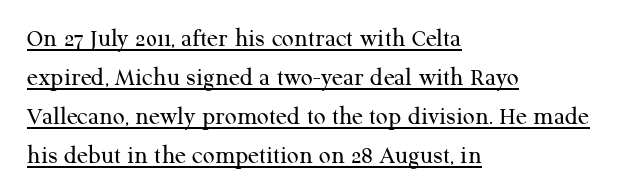
{"italic": "no", "bold": "no", "underline": "yes", "align": "left", "line_spacing": "normal", "line_spacing_ratio": 1.5, "letter_spacing": "normal", "letter_spacing_em": 0.0, "glyph_px": 26}
